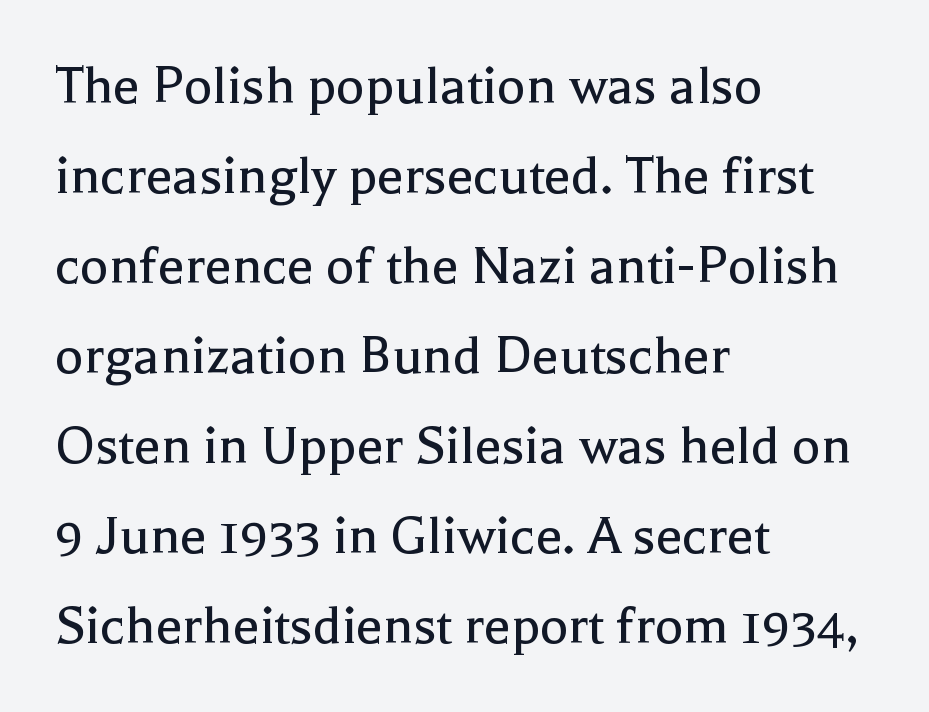
Q: Is the text bold? A: No.
Q: Is the text italic (slanted)? A: No, it is upright.
Q: Is the typeface a serif or a sans-serif typeface? A: Serif.
Q: Is the text underlined? A: No.
Q: How is the paragraph aligned? A: Left-aligned.
Q: Is the spacing between letters normal or unusually wide? A: Normal.
Q: Is the spacing between lines tight, normal or loose? A: Normal.
Q: Width (condensed, normal, or wide)? A: Normal.
Q: x-height? A: Medium.
Q: Monospaced? A: No.
